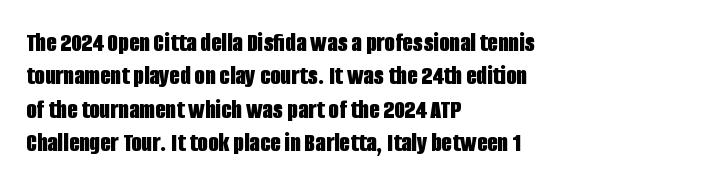
{"italic": "no", "bold": "yes", "underline": "no", "align": "left", "line_spacing_ratio": 1.24, "letter_spacing": "normal", "letter_spacing_em": 0.0, "glyph_px": 27}
